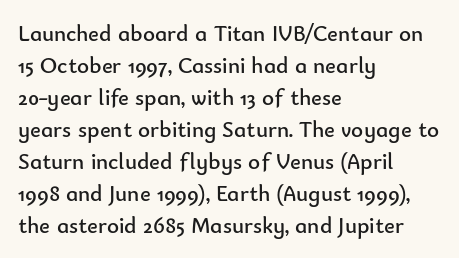
Caption: standard tracking, unaltered. Does the leading feel generous? No, just average. The lines are quadded left. Check the space under the baseline: it is left empty.
